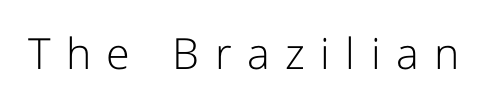
{"serif": "no", "italic": "no", "bold": "no", "weight": "light", "width": "normal", "stroke_contrast": "low", "x_height": "medium", "monospaced": "no", "underline": "no", "letter_spacing": "wide", "letter_spacing_em": 0.36, "glyph_px": 43}
